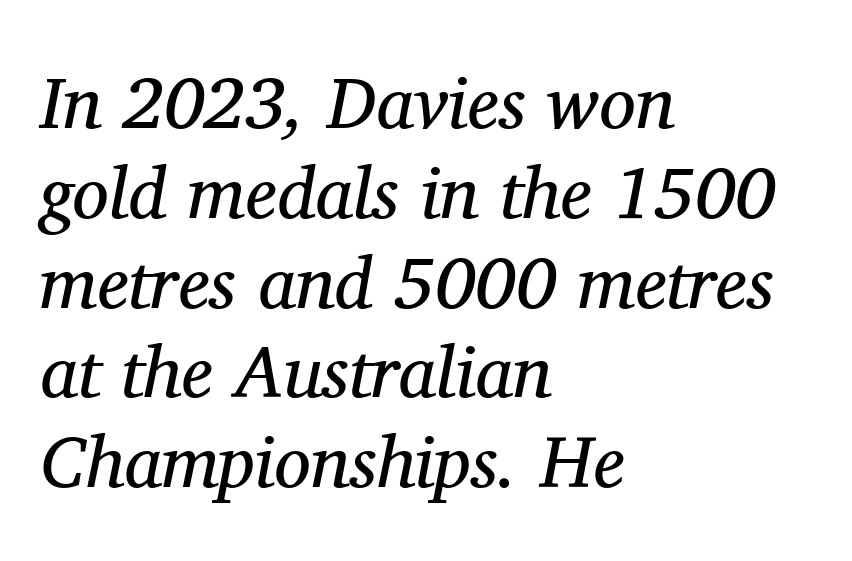
Compared with a typical body face, this is equally light or lighter still. The specimen reads as italic at a glance. You could not count columns in this text — the font is proportionally spaced. Honestly, the letter spacing is just normal — you wouldn't notice it. Look at the bottom of the vertical strokes: they flare into serifs here.
